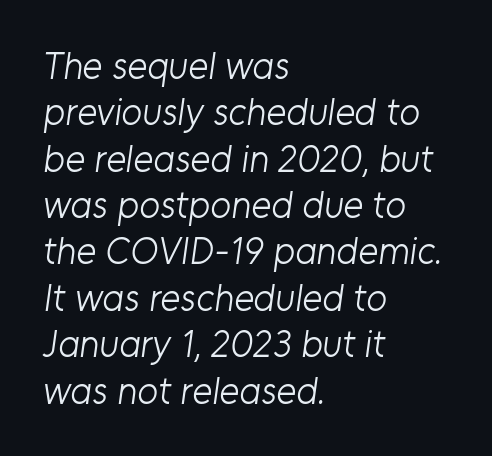
Q: Is the text bold? A: No.
Q: Is the typeface a serif or a sans-serif typeface? A: Sans-serif.
Q: Is the text underlined? A: No.
Q: How is the paragraph aligned? A: Left-aligned.
Q: Is the spacing between letters normal or unusually wide? A: Normal.
Q: Width (condensed, normal, or wide)? A: Normal.
Q: Stroke contrast? A: Low.
Q: x-height? A: Medium.
Q: Monospaced? A: No.
